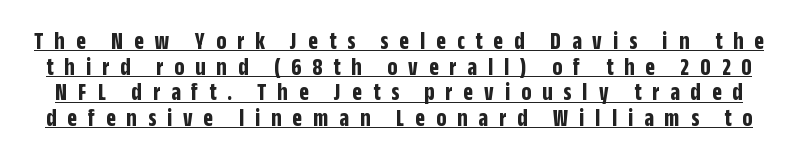
{"italic": "no", "bold": "yes", "underline": "yes", "line_spacing": "tight", "line_spacing_ratio": 1.03, "letter_spacing": "wide", "letter_spacing_em": 0.44, "glyph_px": 25}
